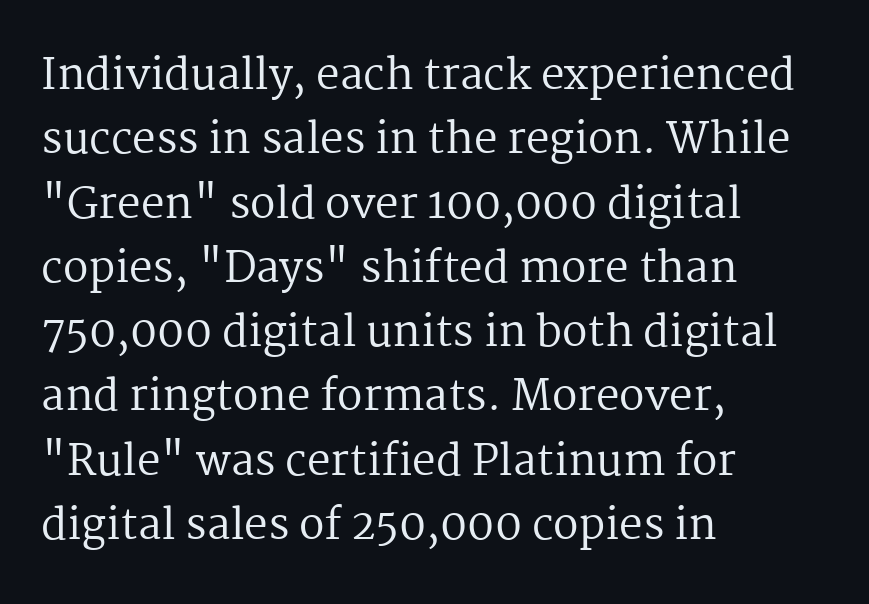
{"serif": "yes", "italic": "no", "bold": "no", "weight": "regular", "width": "normal", "stroke_contrast": "medium", "x_height": "medium", "monospaced": "no", "underline": "no", "align": "left", "line_spacing": "normal", "line_spacing_ratio": 1.53, "letter_spacing": "normal", "letter_spacing_em": 0.0, "glyph_px": 42}
